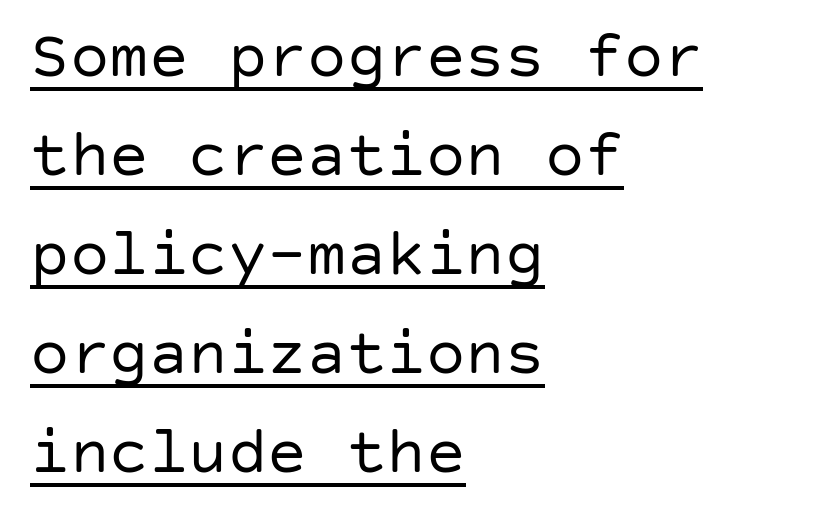
Heaviness? Minimal to ordinary, like unemphasized prose. Is the letter spacing exaggerated? No — it looks like the ordinary default. Notice how the passage keeps a crisp vertical edge on the left only. The typeface chosen for these lines omits serifs. What's the leading like? Ordinary, nothing unusual. The glyphs are accompanied by a horizontal stroke just below them.
